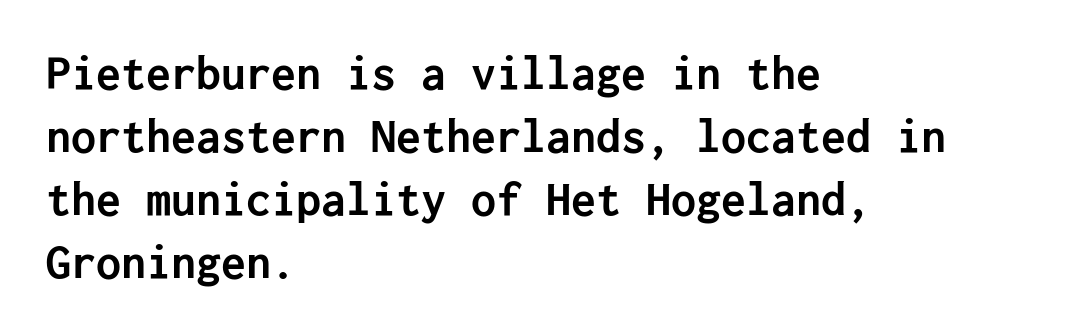
The image shows 50 px semibold sans-serif type, upright; set left-aligned, normal line spacing (1.26x), normal letter spacing, not underlined; low stroke contrast and a medium x-height.
